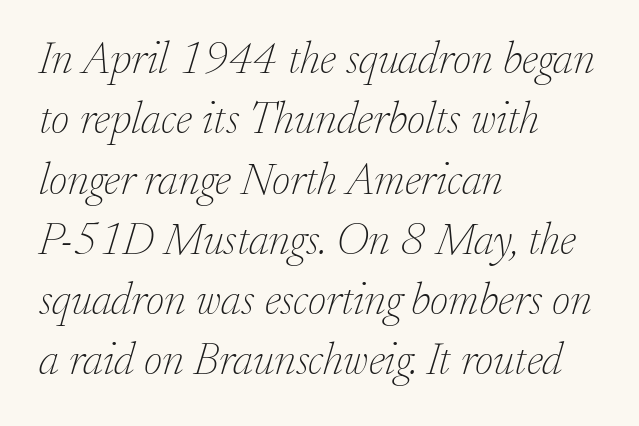
{"serif": "yes", "italic": "yes", "lean": "right", "slant_degrees": 17, "bold": "no", "weight": "thin", "width": "normal", "stroke_contrast": "low", "x_height": "small", "monospaced": "no", "underline": "no", "align": "left", "line_spacing": "normal", "line_spacing_ratio": 1.34, "letter_spacing": "normal", "letter_spacing_em": 0.0, "glyph_px": 45}
